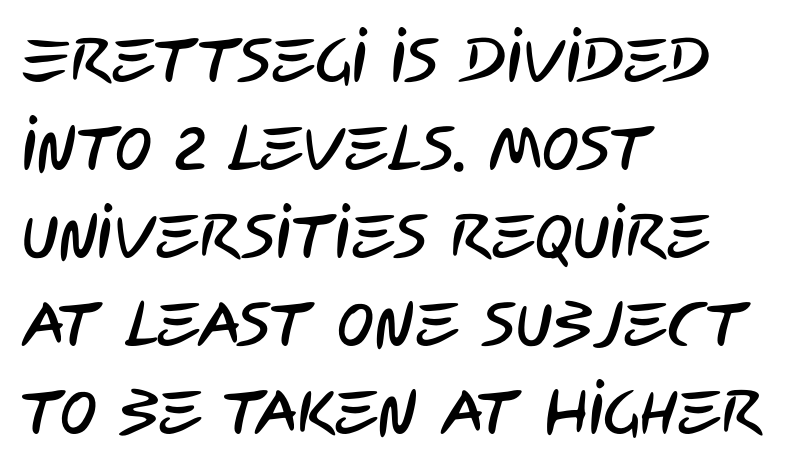
These lines are composed in type without serifs. Here the designer chose a conventional face with non-uniform glyph widths. These lines keep a tight, regular rhythm from letter to letter. This sample is left-justified, so line endings fall wherever the words run out.
